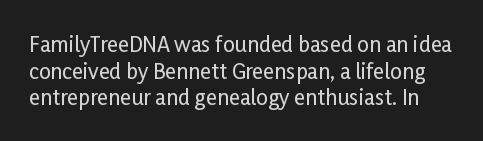
{"italic": "no", "underline": "no", "line_spacing": "normal", "line_spacing_ratio": 1.27, "letter_spacing": "normal", "letter_spacing_em": 0.0, "glyph_px": 21}
